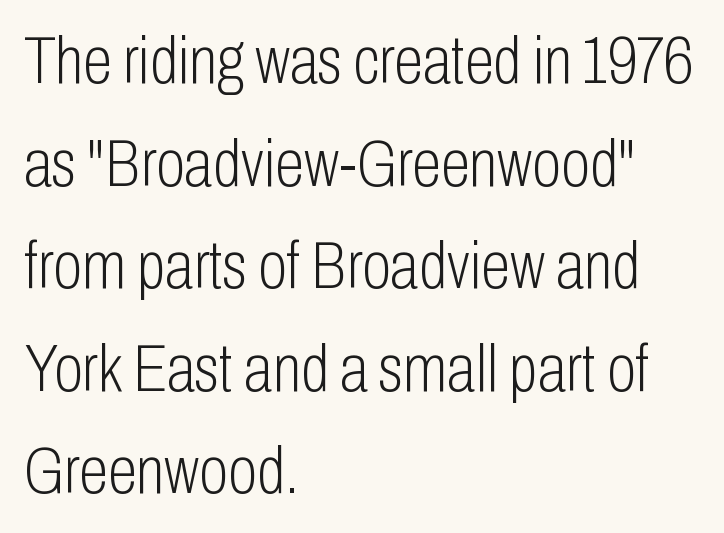
The type sits square on the baseline with zero lean. Does the copy run flush right? No — it runs flush left. The strip under each line holds only bare page. The rendering shows plain stroke endings on the letterforms — a sans-serif design. Does the leading feel generous? No, just average.
